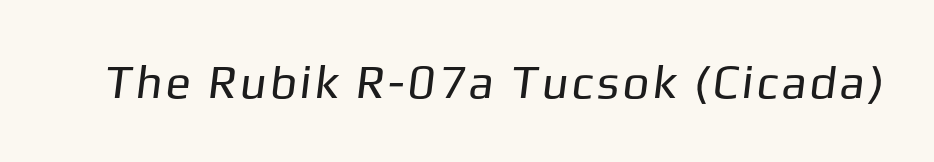
This sample has the flowing, uneven cadence of proportional lettering. Unmarked baselines from the first word to the last. Is this a heavy cut? Hardly; it is regular or lighter. Typographically, this falls in the sans-serif category.
